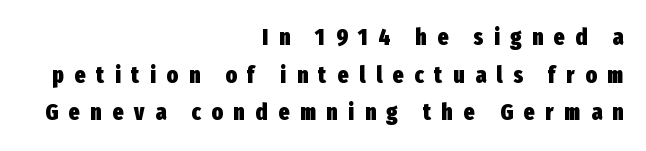
The passage shown is emphatically bold. Rows of type keep a routine distance in the vertical direction. The zone under the glyphs is completely vacant. In terms of letterspacing, this is a distinctly airy, spread setting. The paragraph shown leans on its right margin. Every stem runs plumb, perpendicular to the baseline.
